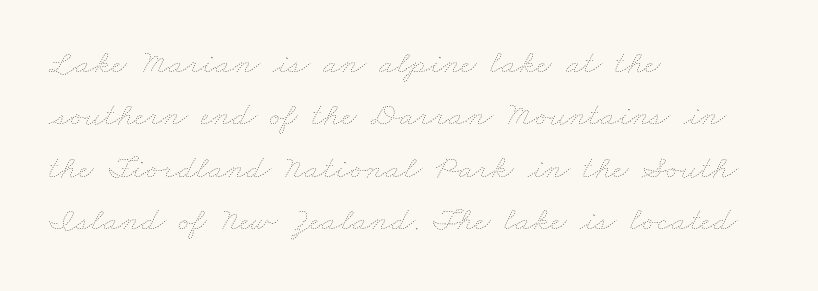
{"bold": "no", "weight": "thin", "width": "wide", "stroke_contrast": "low", "x_height": "small", "monospaced": "no", "underline": "no", "align": "left", "line_spacing": "normal", "line_spacing_ratio": 1.54, "letter_spacing": "normal", "letter_spacing_em": 0.0, "glyph_px": 34}
